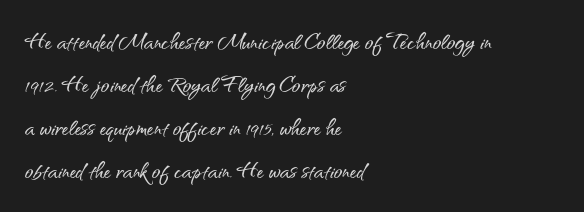
Q: Is the text italic (slanted)? A: Yes.
Q: Is the typeface a serif or a sans-serif typeface? A: Sans-serif.
Q: Is the text underlined? A: No.
Q: How is the paragraph aligned? A: Left-aligned.
Q: Is the spacing between letters normal or unusually wide? A: Normal.
Q: Is the spacing between lines tight, normal or loose? A: Normal.
Q: Width (condensed, normal, or wide)? A: Normal.
Q: Stroke contrast? A: Medium.
Q: x-height? A: Small.
Q: Monospaced? A: No.
